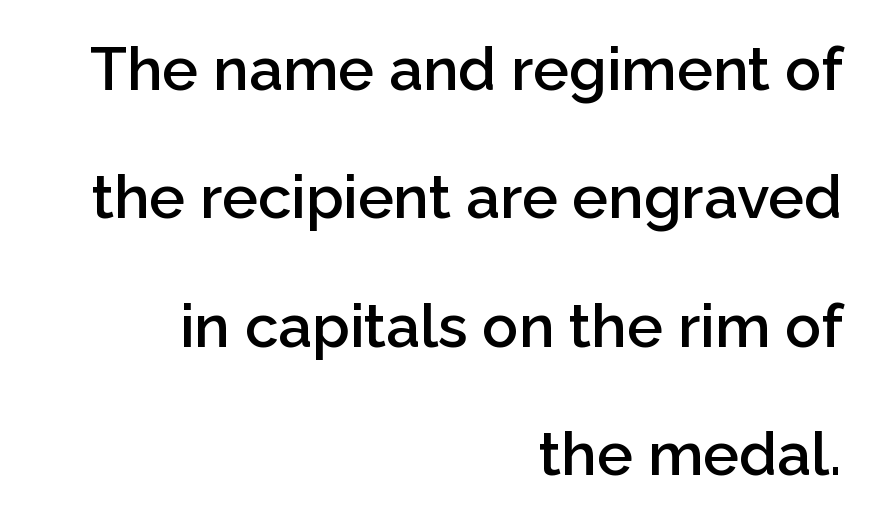
The image shows 60 px semibold sans-serif type, upright; set right-aligned, loose line spacing (2.14x), normal letter spacing, not underlined; low stroke contrast and a medium x-height.
